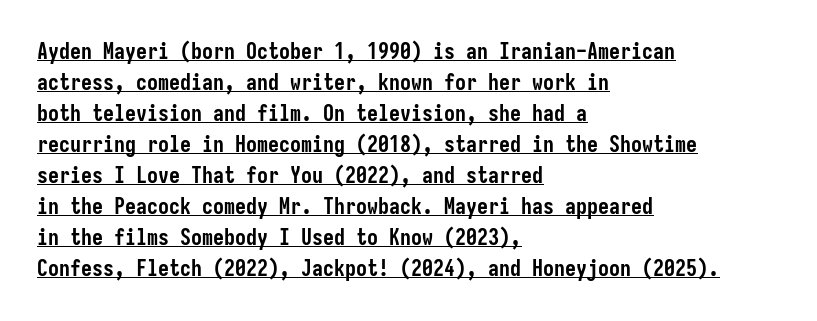
The image shows 22 px bold type, upright; set left-aligned, normal line spacing (1.41x), normal letter spacing, underlined.
